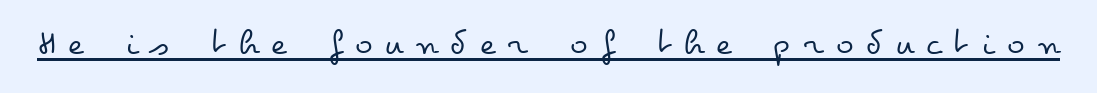
The image shows 37 px regular-weight, wide type, upright; set unusually wide letter spacing (+0.33 em), underlined; low stroke contrast and a small x-height.
